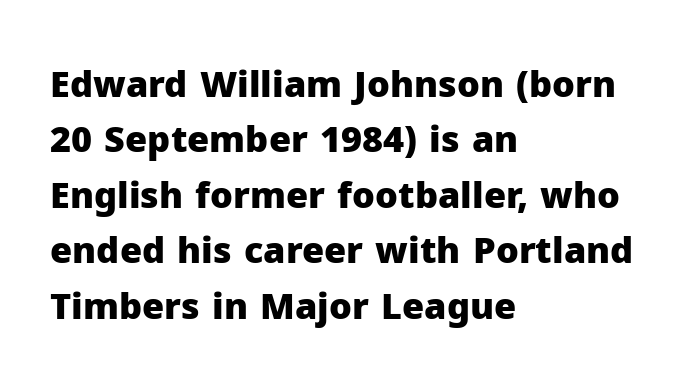
The image shows 36 px heavy sans-serif type, upright; set left-aligned, normal line spacing (1.54x), normal letter spacing, not underlined; low stroke contrast and a medium x-height.
